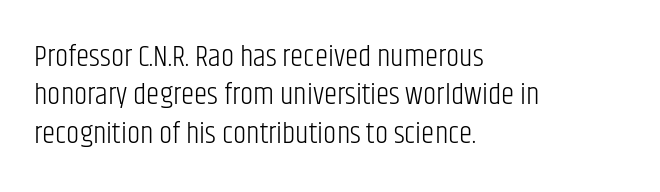
{"serif": "no", "italic": "no", "bold": "no", "weight": "light", "width": "condensed", "stroke_contrast": "low", "x_height": "large", "monospaced": "no", "underline": "no", "align": "left", "line_spacing": "normal", "line_spacing_ratio": 1.28, "letter_spacing": "normal", "letter_spacing_em": 0.0, "glyph_px": 30}
